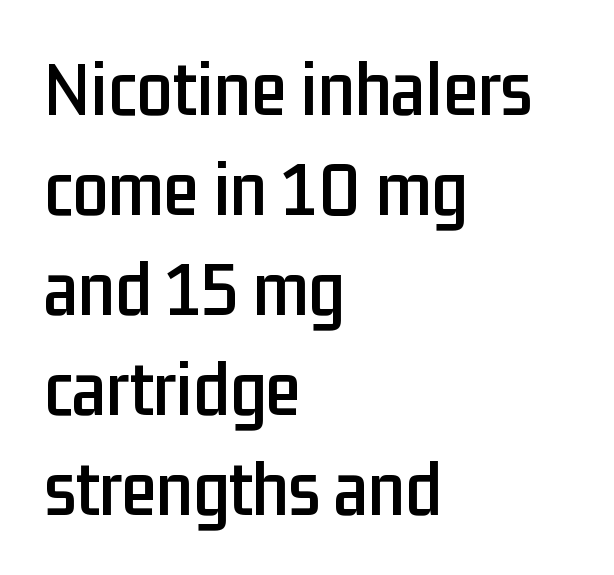
The image shows 80 px condensed sans-serif type, upright; set left-aligned, normal line spacing (1.25x), normal letter spacing, not underlined; low stroke contrast and a medium x-height.
